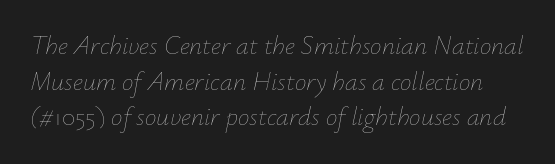
Line spacing here is normal. The horizontal fit of the characters is conventional and even. Compared with a typical body face, this is equally light or lighter still. The baseline area is clear. You can tell it's italic because the verticals aren't actually vertical.
